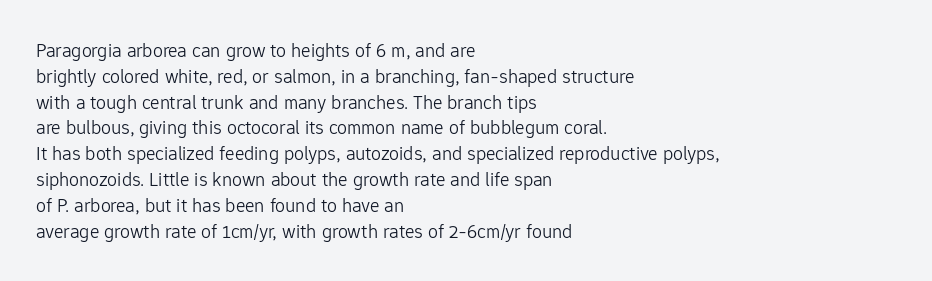
{"italic": "no", "bold": "no", "underline": "no", "align": "left", "line_spacing": "normal", "line_spacing_ratio": 1.29, "letter_spacing": "normal", "letter_spacing_em": 0.0, "glyph_px": 20}
